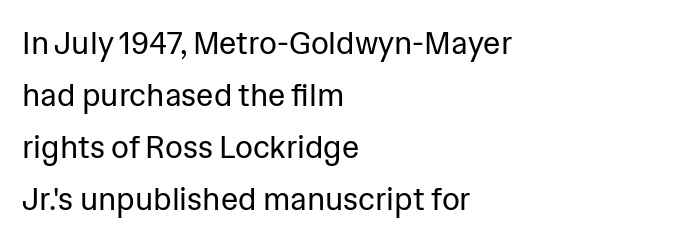
Q: Is the text bold? A: No.
Q: Is the text italic (slanted)? A: No, it is upright.
Q: Is the typeface a serif or a sans-serif typeface? A: Sans-serif.
Q: Is the text underlined? A: No.
Q: How is the paragraph aligned? A: Left-aligned.
Q: Is the spacing between letters normal or unusually wide? A: Normal.
Q: Is the spacing between lines tight, normal or loose? A: Normal.
Q: Width (condensed, normal, or wide)? A: Normal.
Q: Stroke contrast? A: Low.
Q: x-height? A: Medium.
Q: Monospaced? A: No.
